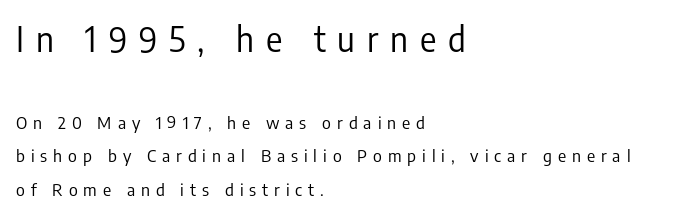
{"serif": "no", "italic": "no", "bold": "no", "weight": "regular", "width": "condensed", "stroke_contrast": "low", "x_height": "medium", "monospaced": "no", "underline": "no", "align": "left", "line_spacing": "loose", "line_spacing_ratio": 1.98, "letter_spacing": "wide", "letter_spacing_em": 0.35, "larger_block": "first", "size_ratio": 2.0, "glyph_px": 34}
